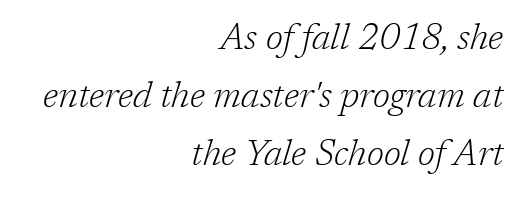
The image shows 36 px light serif type, italic (leaning right); set right-aligned, normal line spacing (1.61x), normal letter spacing, not underlined; low stroke contrast and a medium x-height.
